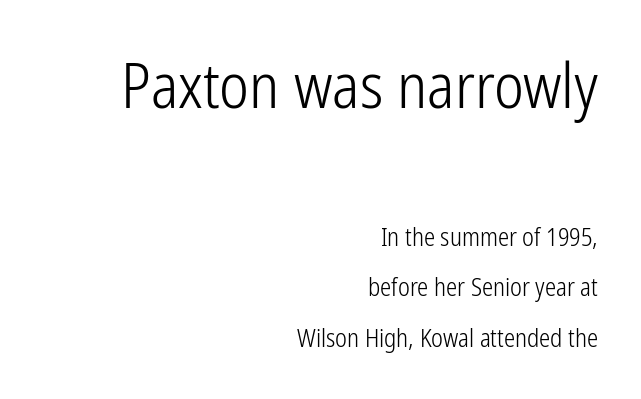
{"serif": "no", "italic": "no", "bold": "no", "weight": "light", "width": "condensed", "stroke_contrast": "low", "x_height": "medium", "monospaced": "no", "underline": "no", "align": "right", "line_spacing": "loose", "line_spacing_ratio": 2.01, "letter_spacing": "normal", "letter_spacing_em": 0.0, "larger_block": "first", "size_ratio": 2.52, "glyph_px": 63}
